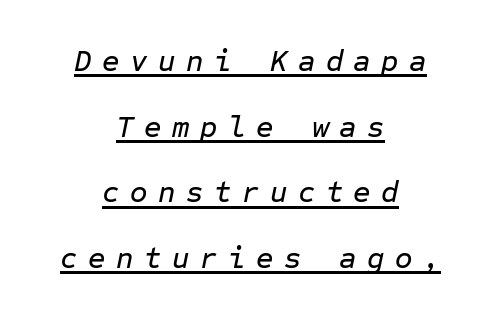
The image shows 30 px text type, italic (leaning right), monospaced; set centered, loose line spacing (2.19x), unusually wide letter spacing (+0.35 em), underlined; low stroke contrast and a medium x-height.
